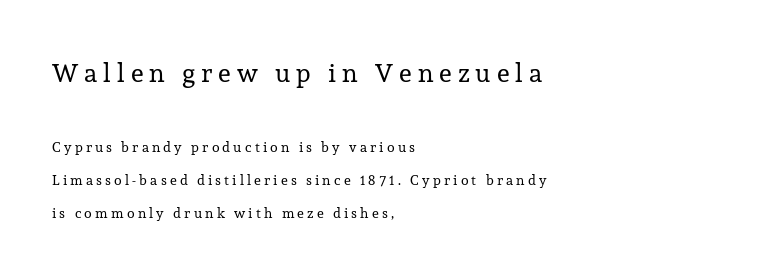
{"italic": "no", "bold": "no", "underline": "no", "align": "left", "line_spacing": "loose", "line_spacing_ratio": 2.38, "letter_spacing": "wide", "letter_spacing_em": 0.23, "larger_block": "first", "size_ratio": 1.86, "glyph_px": 26}
